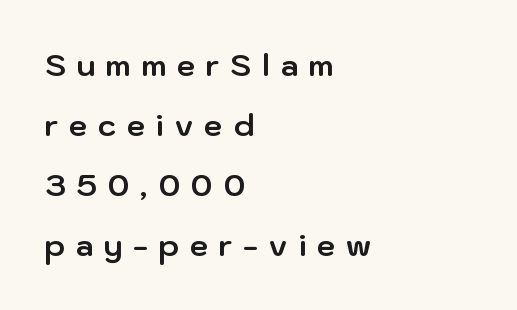
{"serif": "no", "italic": "no", "bold": "yes", "weight": "bold", "width": "normal", "stroke_contrast": "low", "x_height": "medium", "monospaced": "no", "underline": "no", "align": "left", "line_spacing": "loose", "line_spacing_ratio": 2.0, "letter_spacing": "wide", "letter_spacing_em": 0.36, "glyph_px": 30}
